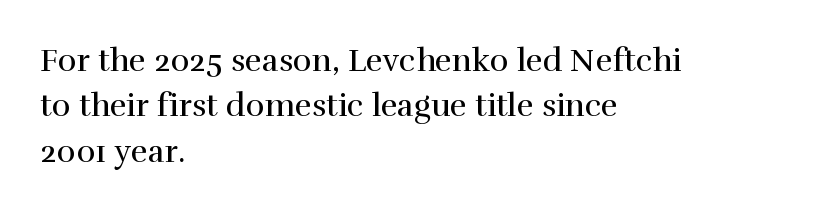
{"serif": "yes", "italic": "no", "bold": "no", "weight": "regular", "width": "normal", "stroke_contrast": "high", "x_height": "medium", "monospaced": "no", "underline": "no", "align": "left", "line_spacing": "normal", "line_spacing_ratio": 1.42, "letter_spacing": "normal", "letter_spacing_em": 0.0, "glyph_px": 32}
